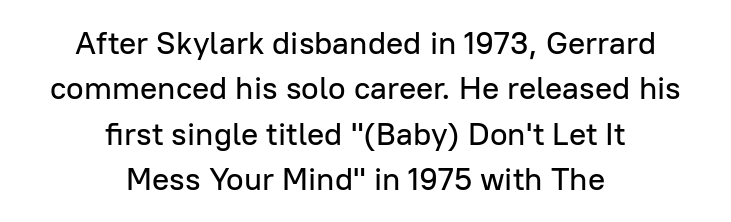
{"serif": "no", "italic": "no", "width": "normal", "stroke_contrast": "low", "x_height": "medium", "monospaced": "no", "underline": "no", "align": "center", "line_spacing": "normal", "line_spacing_ratio": 1.42, "letter_spacing": "normal", "letter_spacing_em": 0.0, "glyph_px": 32}
